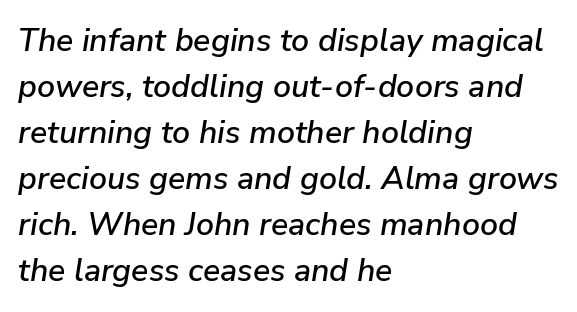
These lines are set flush left with a ragged right edge. Short note: letters normally spaced. Rule under the text: the space is simply empty. The rendering applies a slant to the glyphs. You could not count columns in this text — the font is proportionally spaced. Vertical spacing — default.
